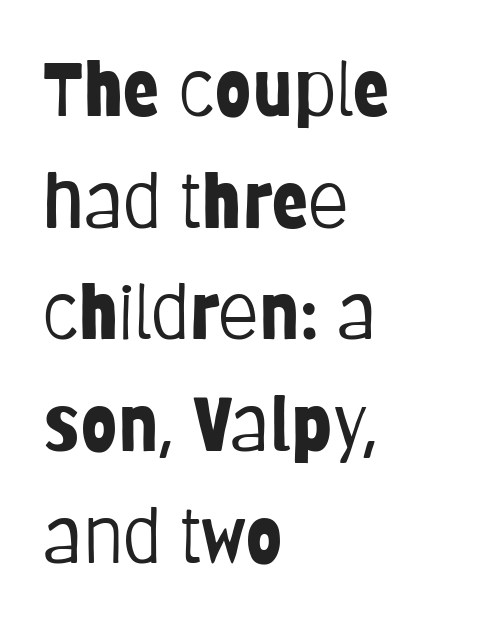
The passage shown stacks its lines at a standard gap. Descenders hang freely into open space. The paragraph has a hard left edge and a soft right edge. The passage shown is typeset with a sans-serif family. Posture: straight, roman, zero tilt. These lines are rendered in a variable-pitch font.
